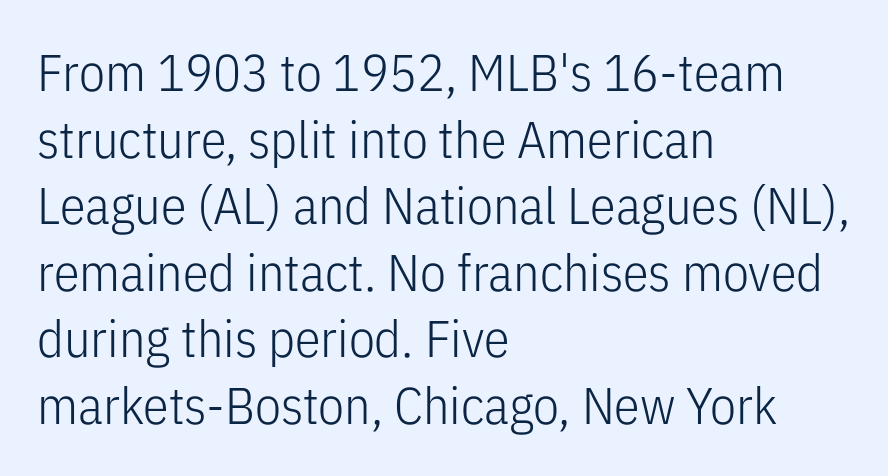
{"serif": "no", "italic": "no", "bold": "no", "weight": "light", "width": "condensed", "stroke_contrast": "low", "x_height": "medium", "monospaced": "no", "underline": "no", "align": "left", "line_spacing": "normal", "line_spacing_ratio": 1.28, "letter_spacing": "normal", "letter_spacing_em": 0.0, "glyph_px": 52}
